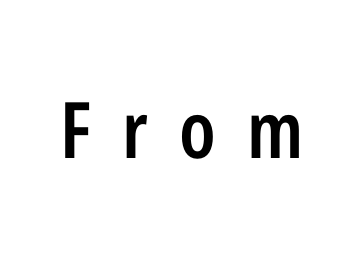
Q: Is the text bold? A: Semi-bold.
Q: Is the text italic (slanted)? A: No, it is upright.
Q: Is the typeface a serif or a sans-serif typeface? A: Sans-serif.
Q: Is the text underlined? A: No.
Q: Is the spacing between letters normal or unusually wide? A: Unusually wide.
Q: Width (condensed, normal, or wide)? A: Condensed.
Q: Stroke contrast? A: Low.
Q: x-height? A: Medium.
Q: Monospaced? A: No.
